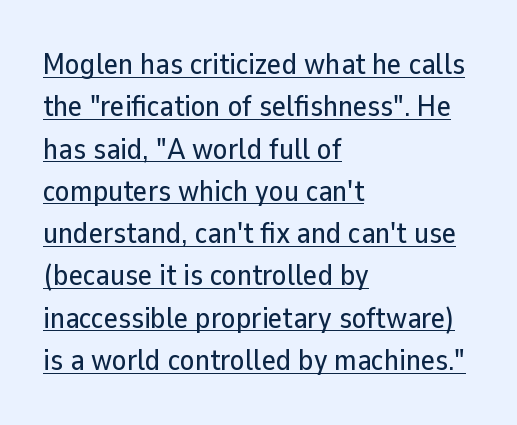
The image shows 30 px sans-serif type, upright; set left-aligned, normal line spacing (1.41x), normal letter spacing, underlined; low stroke contrast and a medium x-height.
